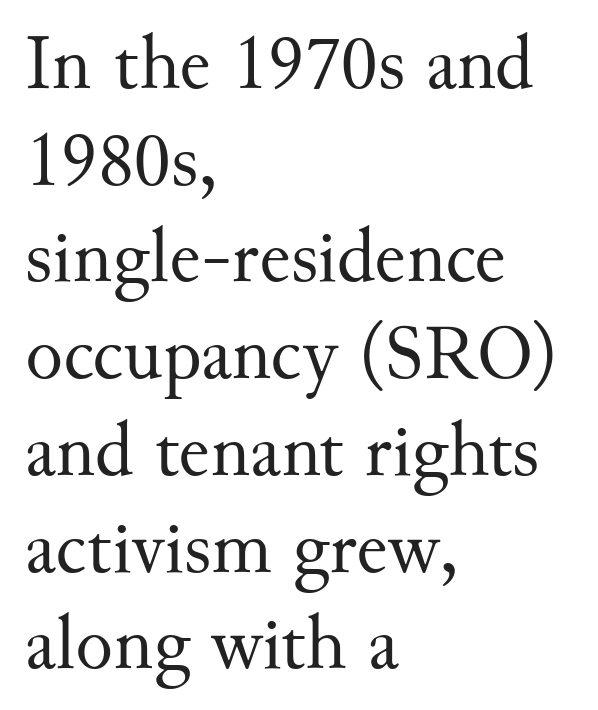
{"serif": "yes", "italic": "no", "bold": "no", "weight": "regular", "width": "normal", "stroke_contrast": "medium", "x_height": "small", "monospaced": "no", "underline": "no", "align": "left", "line_spacing_ratio": 1.24, "letter_spacing": "normal", "letter_spacing_em": 0.0, "glyph_px": 78}
